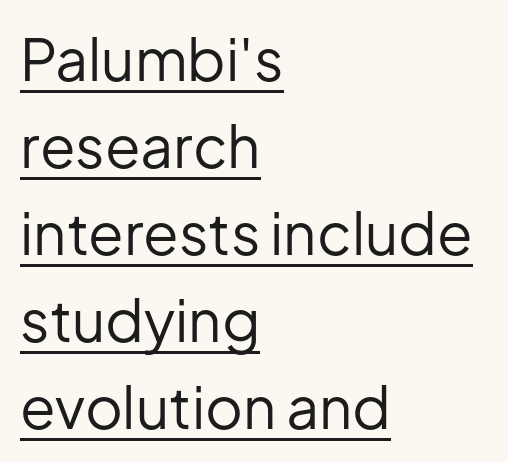
The image shows 58 px regular-weight sans-serif type, upright; set left-aligned, normal line spacing (1.5x), normal letter spacing, underlined; low stroke contrast and a medium x-height.
